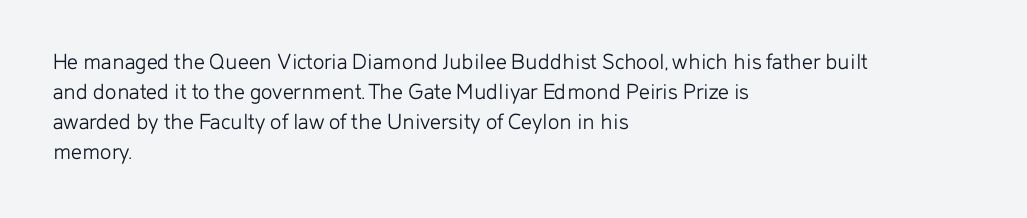
Q: Is the text bold? A: No.
Q: Is the text italic (slanted)? A: No, it is upright.
Q: Is the text underlined? A: No.
Q: How is the paragraph aligned? A: Left-aligned.
Q: Is the spacing between letters normal or unusually wide? A: Normal.
Q: Is the spacing between lines tight, normal or loose? A: Normal.
